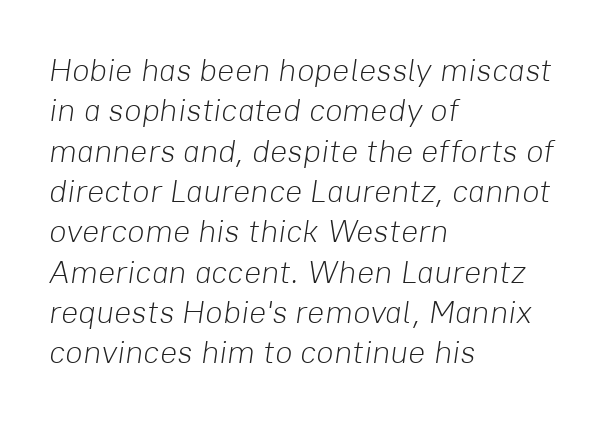
The image shows 32 px light type, italic (leaning right); set left-aligned, normal line spacing (1.26x), normal letter spacing, not underlined; low stroke contrast and a medium x-height.
